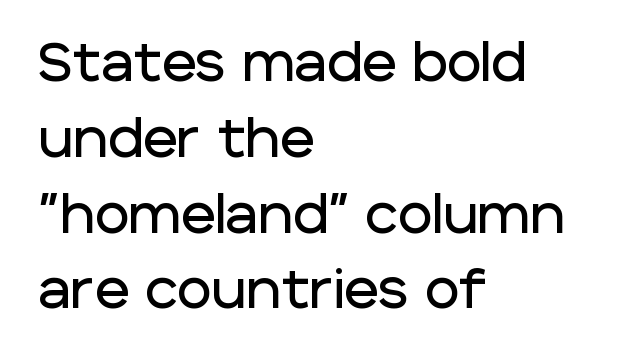
Q: Is the text italic (slanted)? A: No, it is upright.
Q: Is the typeface a serif or a sans-serif typeface? A: Sans-serif.
Q: Is the text underlined? A: No.
Q: How is the paragraph aligned? A: Left-aligned.
Q: Is the spacing between letters normal or unusually wide? A: Normal.
Q: Is the spacing between lines tight, normal or loose? A: Normal.
Q: Width (condensed, normal, or wide)? A: Normal.
Q: Stroke contrast? A: Low.
Q: x-height? A: Large.
Q: Monospaced? A: No.
